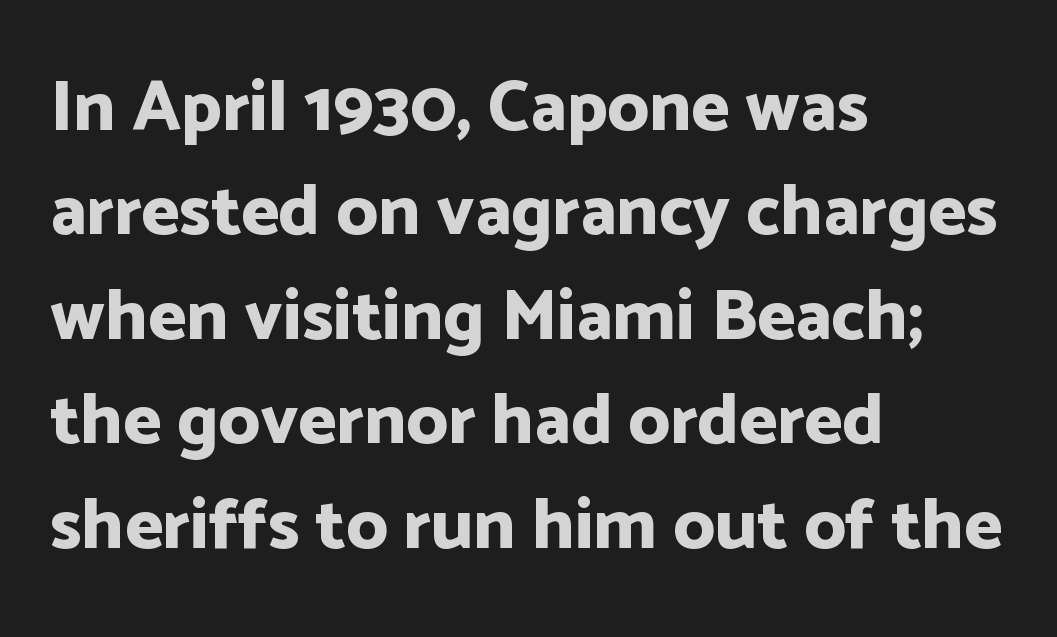
The block of text has a typical density, with ordinary space between rows. This rendering leaves character spacing at its baseline value. Posture: vertical. On the weight axis this lands at bold, roughly 700. Plain, unruled lines of type.
